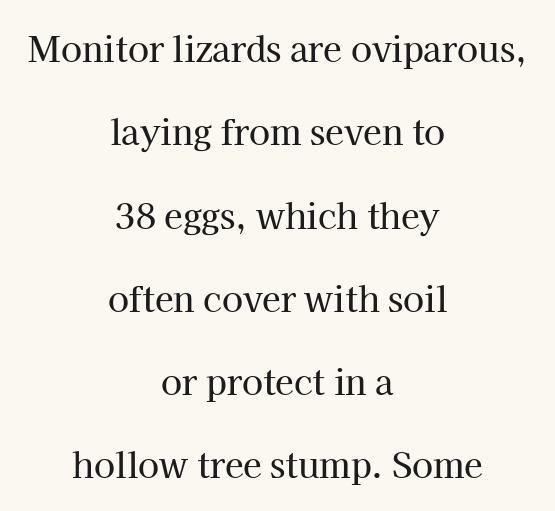
Q: Is the text italic (slanted)? A: No, it is upright.
Q: Is the typeface a serif or a sans-serif typeface? A: Serif.
Q: Is the text underlined? A: No.
Q: How is the paragraph aligned? A: Centered.
Q: Is the spacing between letters normal or unusually wide? A: Normal.
Q: Is the spacing between lines tight, normal or loose? A: Loose.
Q: Width (condensed, normal, or wide)? A: Normal.
Q: Stroke contrast? A: High.
Q: x-height? A: Medium.
Q: Monospaced? A: No.
